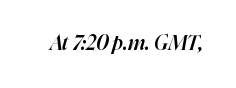
The image shows 21 px text type, italic (leaning right); set normal letter spacing, not underlined.
